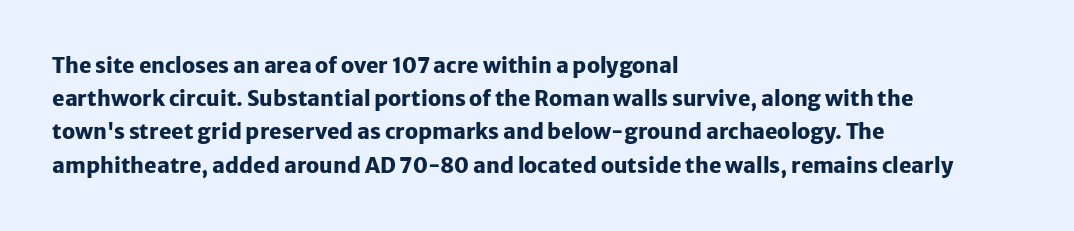
The font is running at its bold setting. Letters rest on an invisible, unmarked baseline. Students, note that the glyphs here touch the page at normal intervals. The rendering anchors every line to the left-hand side.
